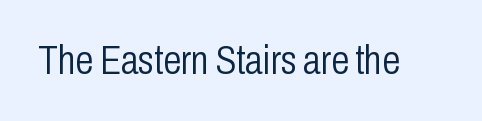
Is this a fixed-width face? No — the glyphs have proportional, varying widths. Check where the strokes stop: nothing finishes them off — pure sans. Honestly, the letter spacing is just normal — you wouldn't notice it. Is this a heavy cut? Hardly; it is regular or lighter.
